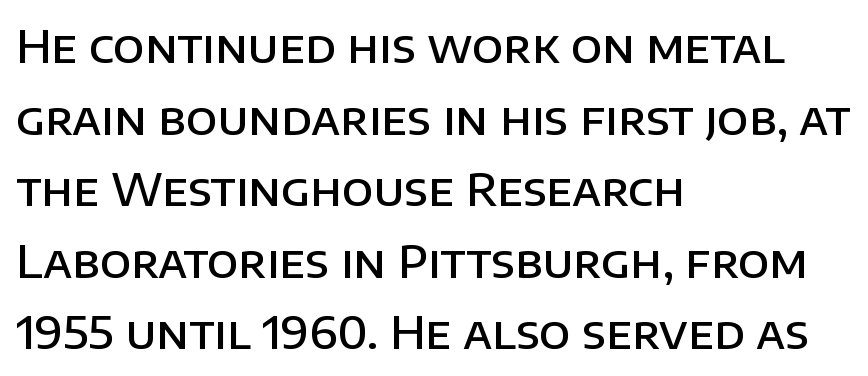
The image shows 45 px semibold sans-serif type, upright; set left-aligned, normal line spacing (1.59x), normal letter spacing, not underlined; low stroke contrast and a large x-height.
